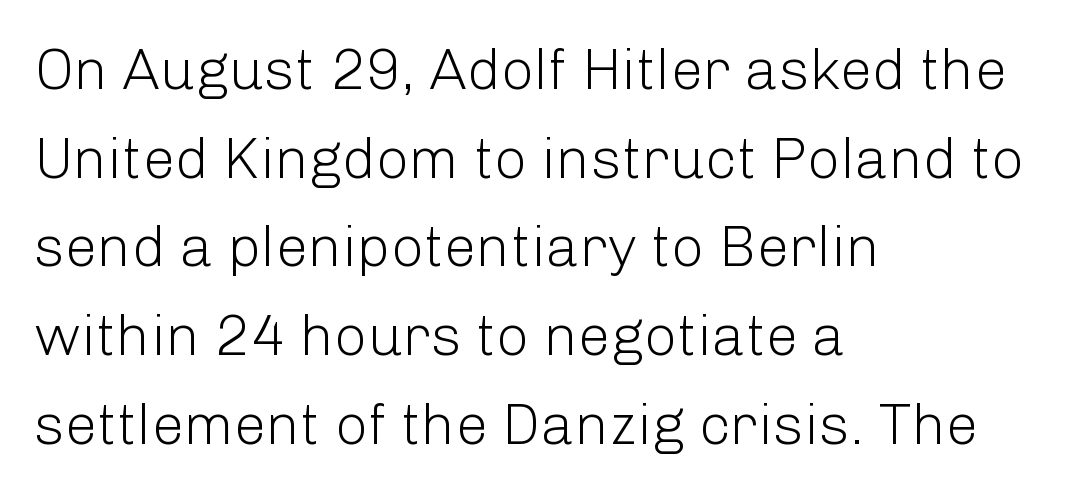
The image shows 58 px light sans-serif type, upright; set left-aligned, normal line spacing (1.53x), normal letter spacing, not underlined; low stroke contrast and a medium x-height.
